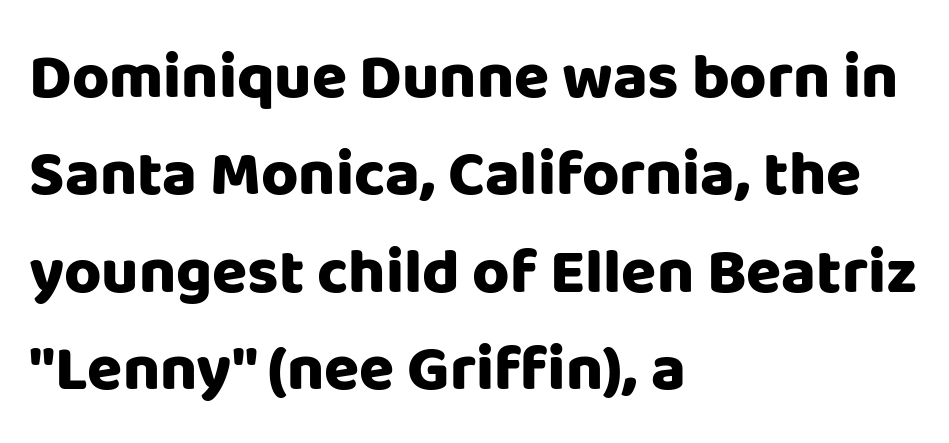
The image shows 64 px heavy sans-serif type, upright; set left-aligned, normal line spacing (1.52x), normal letter spacing, not underlined; low stroke contrast and a large x-height.
